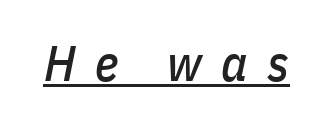
The image shows 50 px condensed type, italic (leaning right); set unusually wide letter spacing (+0.39 em), underlined; low stroke contrast and a medium x-height.
